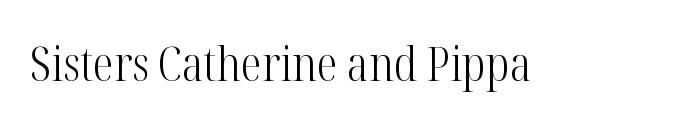
The image shows 47 px light, condensed serif type, upright; set normal letter spacing, not underlined; high stroke contrast and a medium x-height.
